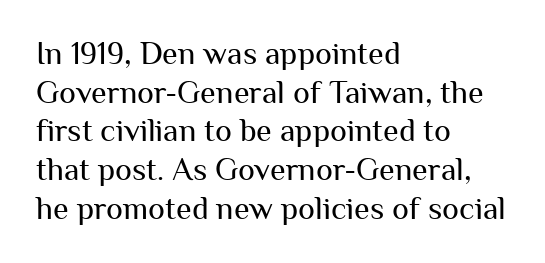
The image shows 32 px regular-weight sans-serif type, upright; set left-aligned, line spacing 1.21x, normal letter spacing, not underlined; medium stroke contrast and a medium x-height.
